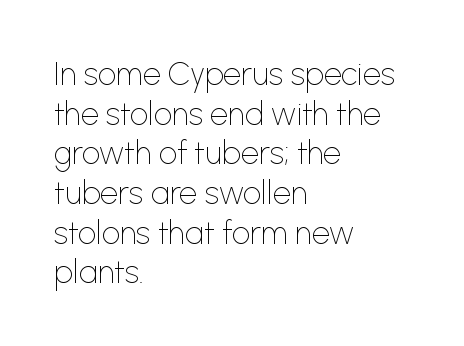
The image shows 32 px thin sans-serif type, upright; set left-aligned, line spacing 1.24x, normal letter spacing, not underlined; low stroke contrast and a medium x-height.
